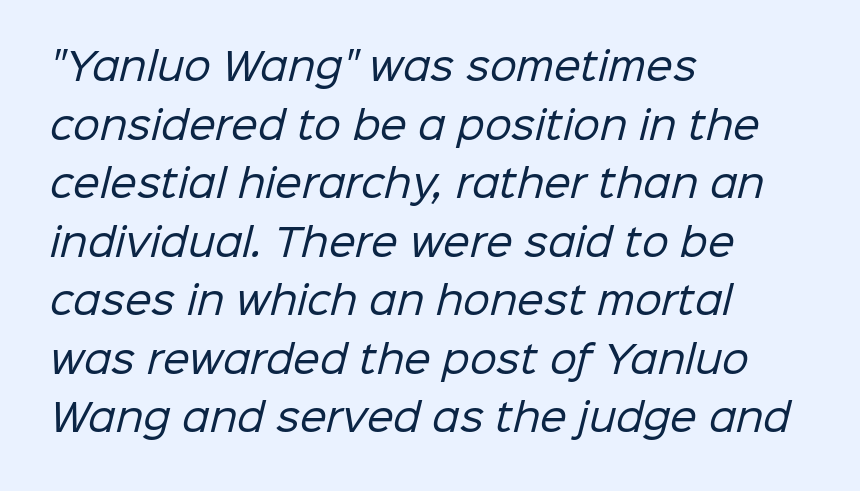
The image shows 38 px regular-weight sans-serif type; set left-aligned, normal line spacing (1.54x), normal letter spacing, not underlined; low stroke contrast and a medium x-height.
